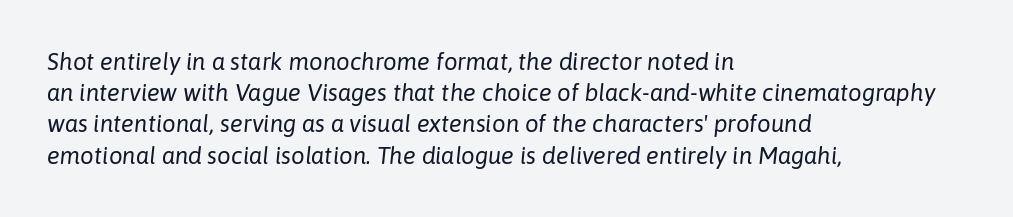
The gap between lines stays unmarked. The line texture is even and compact thanks to regular tracking. Evenly set lines give the paragraph a standard silhouette. Counters stay open thanks to moderate or lighter strokes. Horizontally, the lines are justified to the leading edge only.
